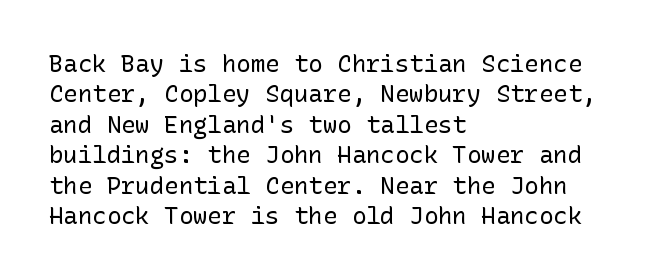
{"italic": "no", "bold": "no", "underline": "no", "align": "left", "line_spacing": "normal", "line_spacing_ratio": 1.27, "letter_spacing": "normal", "letter_spacing_em": 0.0, "glyph_px": 24}
